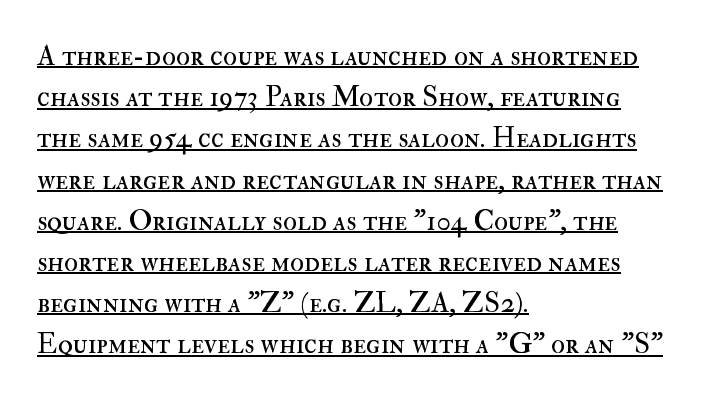
The image shows 29 px regular-weight type, upright; set left-aligned, normal line spacing (1.42x), normal letter spacing, underlined; high stroke contrast and a small x-height.
